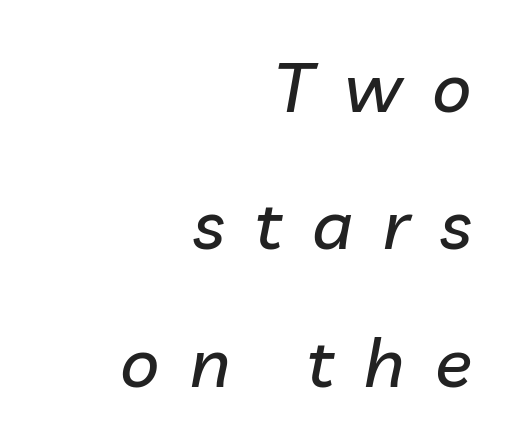
{"italic": "yes", "lean": "right", "slant_degrees": 10, "width": "normal", "stroke_contrast": "low", "x_height": "medium", "monospaced": "no", "underline": "no", "align": "right", "line_spacing": "loose", "line_spacing_ratio": 1.99, "letter_spacing": "wide", "letter_spacing_em": 0.44, "glyph_px": 69}
